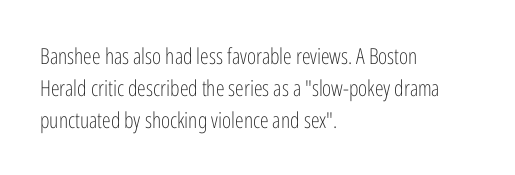
This sample uses an upright cut, with every glyph sitting square on the baseline. Check the space under the baseline: it is left empty. These lines are set flush left with a ragged right edge. Weight: not bold — regular or lighter.
